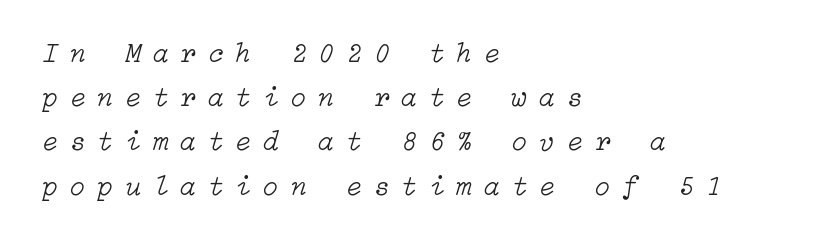
Q: Is the text bold? A: No.
Q: Is the text italic (slanted)? A: Yes, it leans right by about 15 degrees.
Q: Is the text underlined? A: No.
Q: How is the paragraph aligned? A: Left-aligned.
Q: Is the spacing between letters normal or unusually wide? A: Unusually wide.
Q: Is the spacing between lines tight, normal or loose? A: Normal.
Q: Width (condensed, normal, or wide)? A: Normal.
Q: Stroke contrast? A: Low.
Q: x-height? A: Medium.
